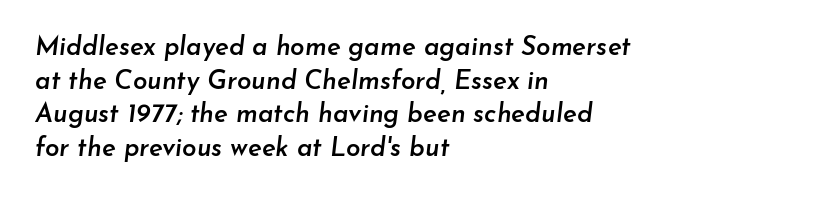
The image shows 26 px text type, italic (leaning right); set left-aligned, normal line spacing (1.29x), normal letter spacing, not underlined.
